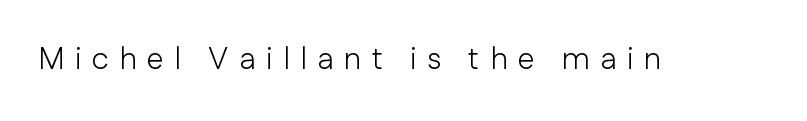
Glance below the letters and you will spot only blank space. To sum up the face: it is a sans, with no serifs. Posture: upright roman. This sample has the flowing, uneven cadence of proportional lettering.
